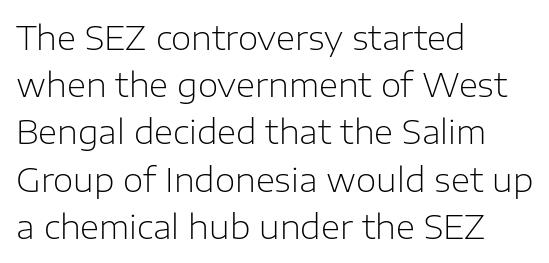
Q: Is the text bold? A: No.
Q: Is the text italic (slanted)? A: No, it is upright.
Q: Is the typeface a serif or a sans-serif typeface? A: Sans-serif.
Q: Is the text underlined? A: No.
Q: How is the paragraph aligned? A: Left-aligned.
Q: Is the spacing between letters normal or unusually wide? A: Normal.
Q: Is the spacing between lines tight, normal or loose? A: Normal.
Q: Width (condensed, normal, or wide)? A: Normal.
Q: Stroke contrast? A: Low.
Q: x-height? A: Medium.
Q: Monospaced? A: No.
